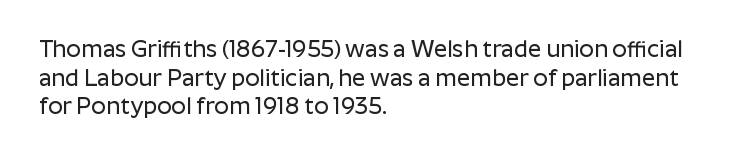
Quick note: not italic, upright. The letters sit at their default tracking, neither squeezed nor spread. The space between consecutive lines is moderate. This sample is left-justified, so line endings fall wherever the words run out. The string is rendered with underlining switched off.
